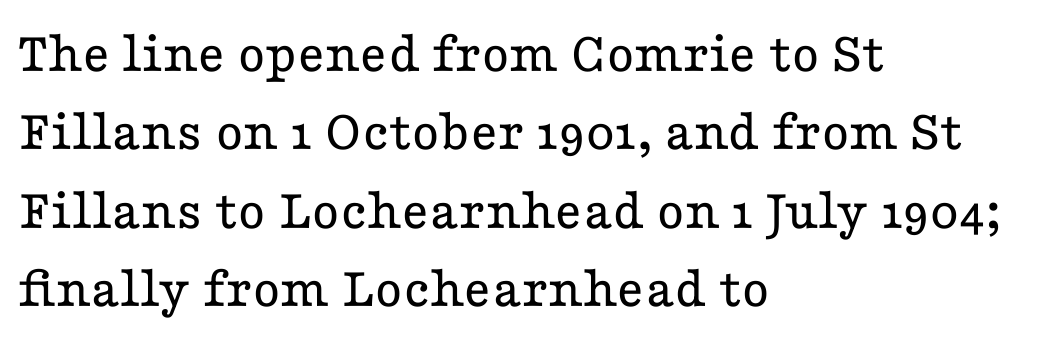
Q: Is the text bold? A: No.
Q: Is the text italic (slanted)? A: No, it is upright.
Q: Is the typeface a serif or a sans-serif typeface? A: Serif.
Q: Is the text underlined? A: No.
Q: How is the paragraph aligned? A: Left-aligned.
Q: Is the spacing between letters normal or unusually wide? A: Normal.
Q: Is the spacing between lines tight, normal or loose? A: Normal.
Q: Width (condensed, normal, or wide)? A: Wide.
Q: Stroke contrast? A: Low.
Q: x-height? A: Medium.
Q: Monospaced? A: No.
